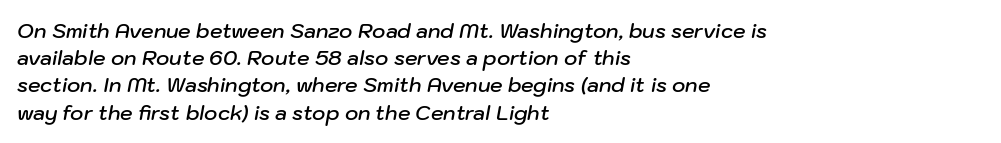
The image shows 20 px text type, italic (leaning right); set left-aligned, normal line spacing (1.36x), normal letter spacing, not underlined.
